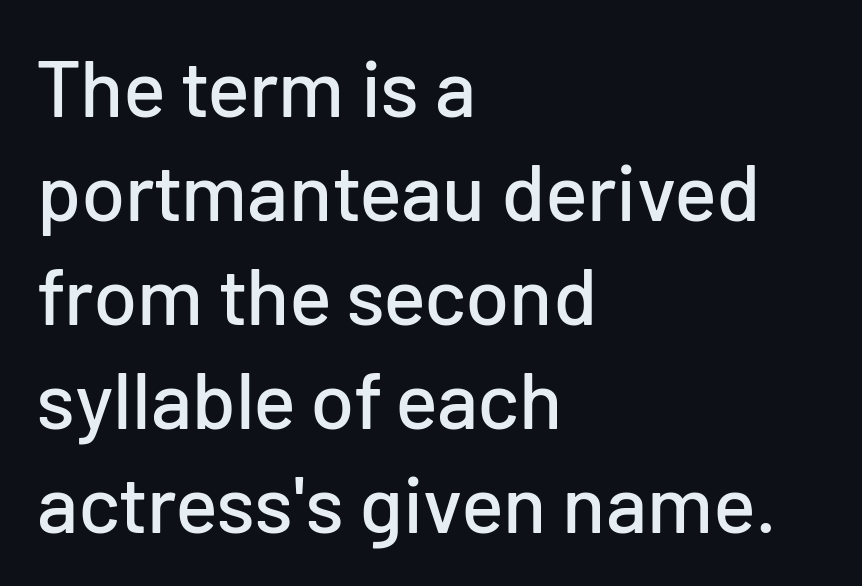
Q: Is the text italic (slanted)? A: No, it is upright.
Q: Is the typeface a serif or a sans-serif typeface? A: Sans-serif.
Q: Is the text underlined? A: No.
Q: How is the paragraph aligned? A: Left-aligned.
Q: Is the spacing between letters normal or unusually wide? A: Normal.
Q: Is the spacing between lines tight, normal or loose? A: Normal.
Q: Width (condensed, normal, or wide)? A: Normal.
Q: Stroke contrast? A: Low.
Q: x-height? A: Medium.
Q: Monospaced? A: No.
